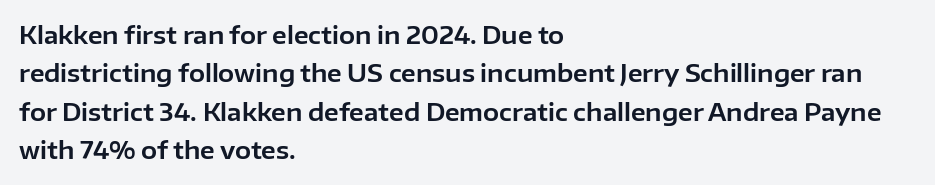
Q: Is the text italic (slanted)? A: No, it is upright.
Q: Is the text underlined? A: No.
Q: How is the paragraph aligned? A: Left-aligned.
Q: Is the spacing between letters normal or unusually wide? A: Normal.
Q: Is the spacing between lines tight, normal or loose? A: Normal.
